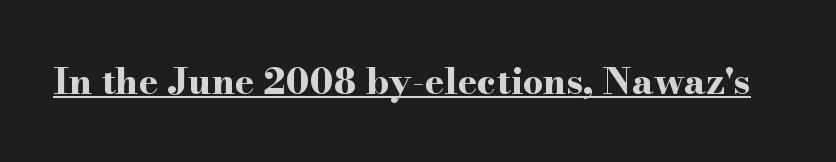
Q: Is the text bold? A: Yes.
Q: Is the text italic (slanted)? A: No, it is upright.
Q: Is the typeface a serif or a sans-serif typeface? A: Serif.
Q: Is the text underlined? A: Yes.
Q: Is the spacing between letters normal or unusually wide? A: Normal.
Q: Width (condensed, normal, or wide)? A: Wide.
Q: Stroke contrast? A: High.
Q: x-height? A: Small.
Q: Monospaced? A: No.
